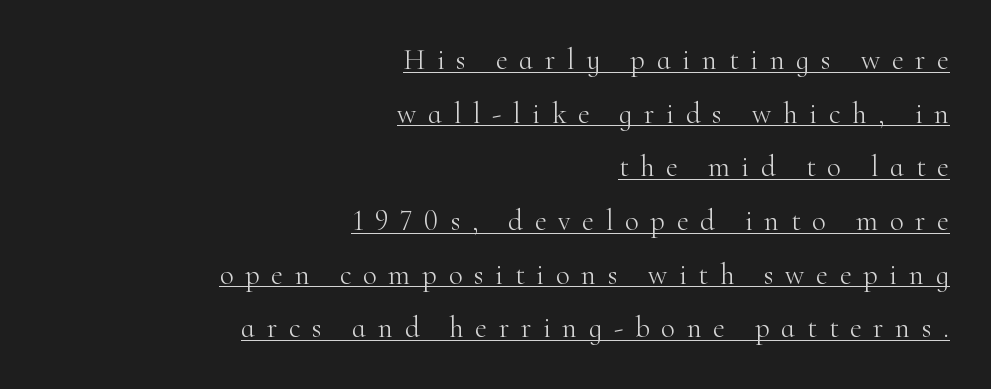
Caption: expanded tracking, letters set apart. Think of a printed novel: that variable character pitch is what you see here. Small tapered or slab feet sit at the stroke ends, so this counts as serif. The letters stand straight up with perfectly vertical stems.
